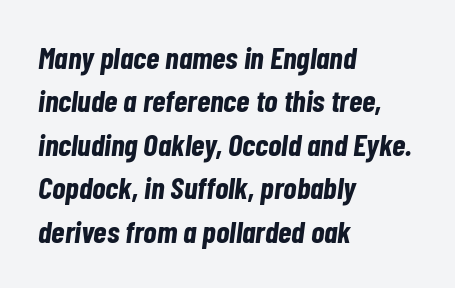
Q: Is the text bold? A: Yes.
Q: Is the text italic (slanted)? A: Yes, it leans right by about 7 degrees.
Q: Is the text underlined? A: No.
Q: How is the paragraph aligned? A: Left-aligned.
Q: Is the spacing between letters normal or unusually wide? A: Normal.
Q: Is the spacing between lines tight, normal or loose? A: Normal.
Q: Width (condensed, normal, or wide)? A: Condensed.
Q: Stroke contrast? A: Low.
Q: x-height? A: Medium.
Q: Monospaced? A: No.
